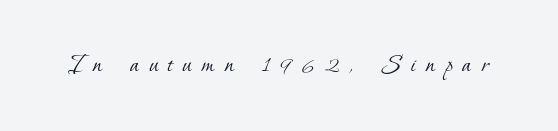
Q: Is the text bold? A: No.
Q: Is the text underlined? A: No.
Q: Is the spacing between letters normal or unusually wide? A: Unusually wide.
